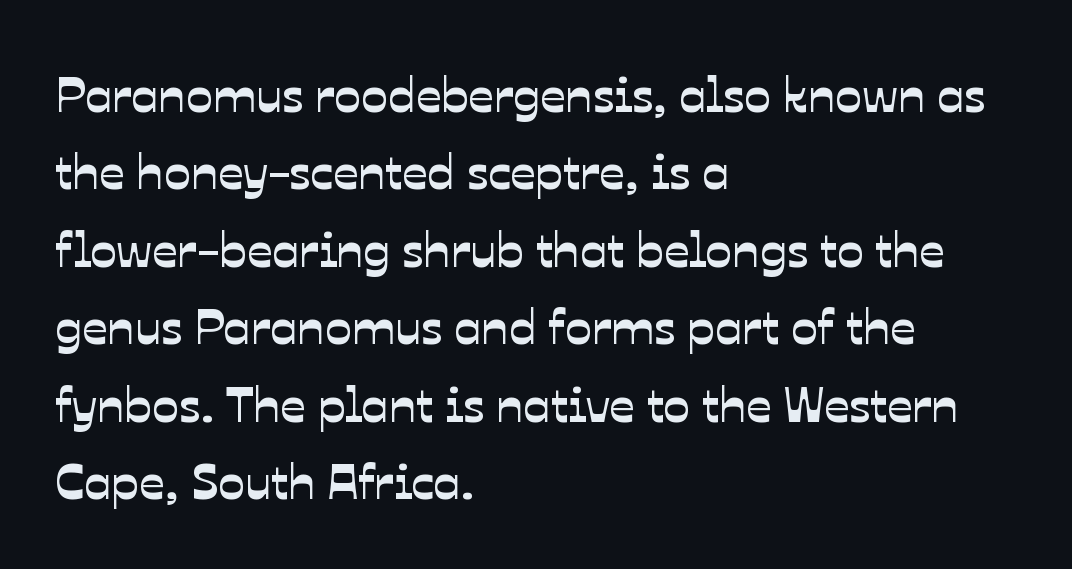
The image shows 50 px sans-serif type; set left-aligned, normal line spacing (1.55x), normal letter spacing, not underlined; low stroke contrast and a medium x-height.
